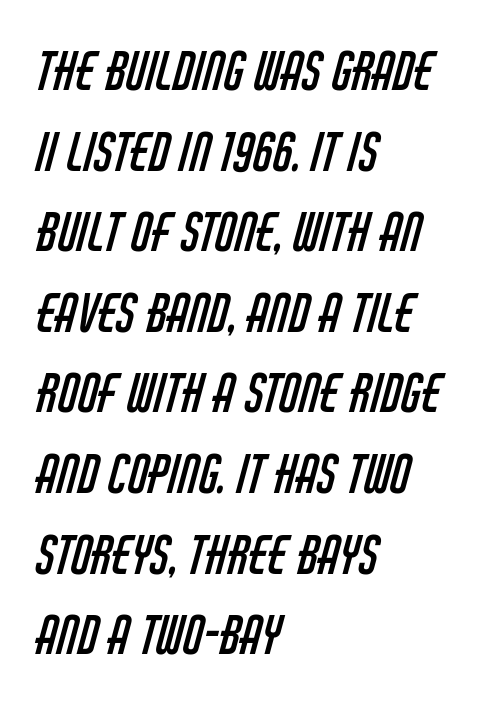
The image shows 52 px regular-weight, condensed sans-serif type; set left-aligned, normal line spacing (1.55x), normal letter spacing, not underlined; low stroke contrast and a large x-height.
